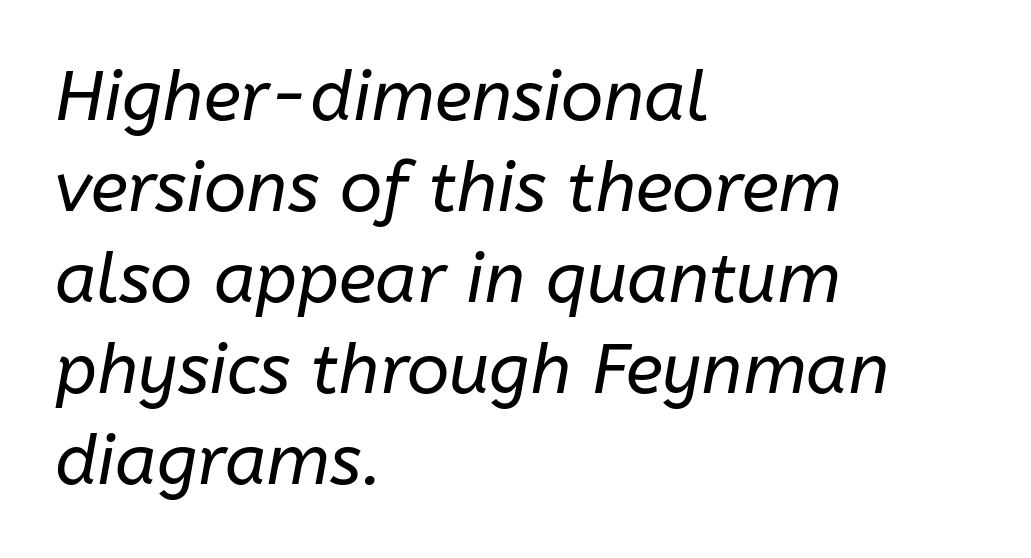
A typesetter would call this zero additional tracking. Type without underlining. Unbolded letterforms with no extra heft. Visually the block forms a straight wall on the left and a jagged coastline on the right. The rendering uses a moderate line-height, typical for paragraphs. Is this a fixed-width face? No — the glyphs have proportional, varying widths.
